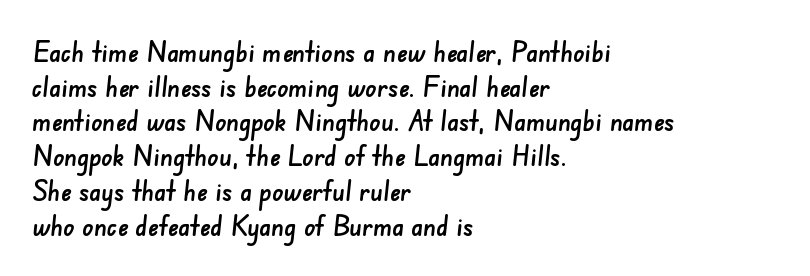
The image shows 28 px sans-serif type; set left-aligned, line spacing 1.24x, normal letter spacing, not underlined; low stroke contrast and a small x-height.
